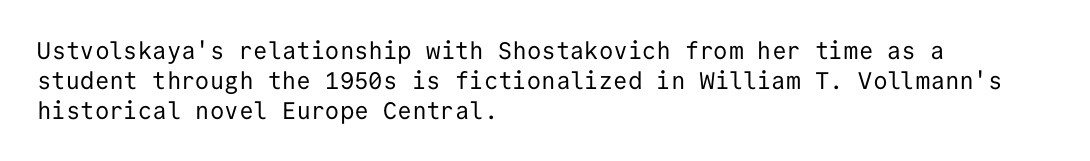
The image shows 24 px text type, upright; set left-aligned, line spacing 1.24x, normal letter spacing, not underlined.
